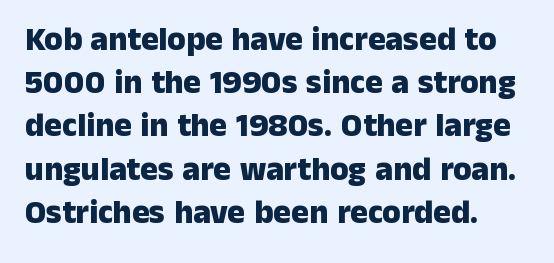
No italicization has been applied; the sample stays upright. Honestly, the letter spacing is just normal — you wouldn't notice it. The rendering uses natural spacing where letterforms have individual widths. These lines are composed in type without serifs. The lines in this sample share a left origin and differ only in where they stop. Type without underlining.
